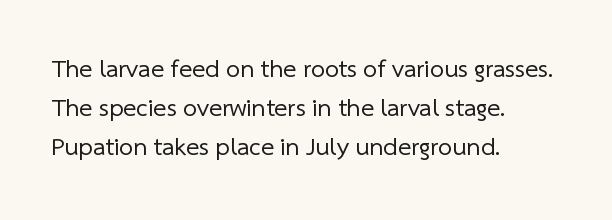
Q: Is the text bold? A: No.
Q: Is the text underlined? A: No.
Q: How is the paragraph aligned? A: Left-aligned.
Q: Is the spacing between letters normal or unusually wide? A: Normal.
Q: Is the spacing between lines tight, normal or loose? A: Normal.
